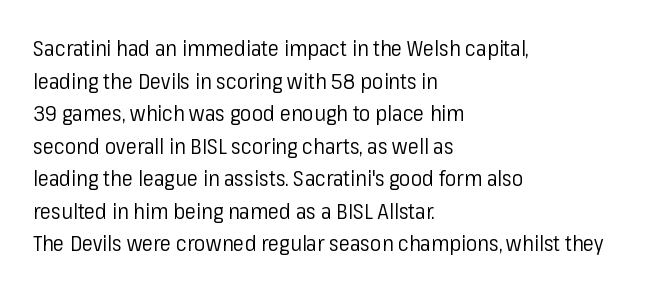
Q: Is the text bold? A: No.
Q: Is the text italic (slanted)? A: No, it is upright.
Q: Is the text underlined? A: No.
Q: How is the paragraph aligned? A: Left-aligned.
Q: Is the spacing between letters normal or unusually wide? A: Normal.
Q: Is the spacing between lines tight, normal or loose? A: Normal.
